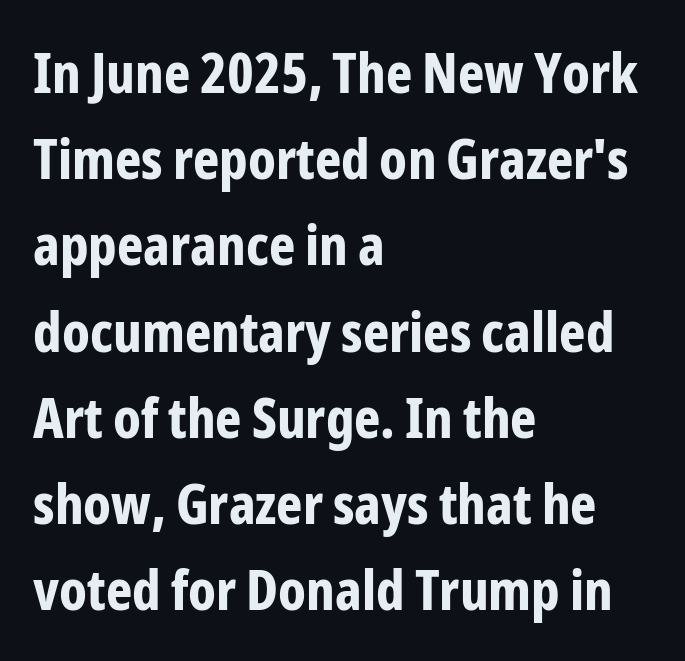
Tall strokes in this sample are plumb rather than angled. The face used here has the dense, thick strokes of a bold. Nobody touched the tracking dial on this one. Line starts are locked; line ends wander. The words here are not underlined. Here the designer chose a conventional face with non-uniform glyph widths.
